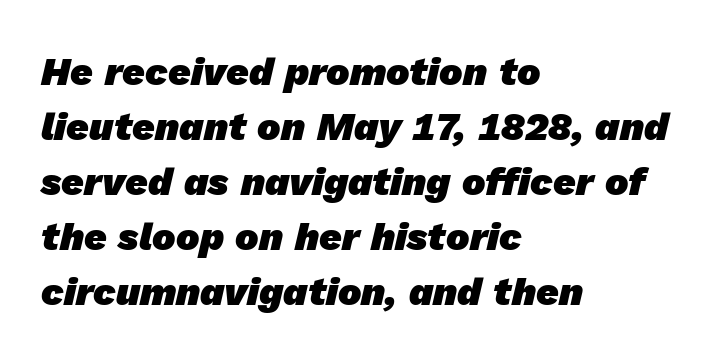
The image shows 39 px heavy sans-serif type; set left-aligned, normal line spacing (1.41x), normal letter spacing, not underlined; low stroke contrast and a medium x-height.
